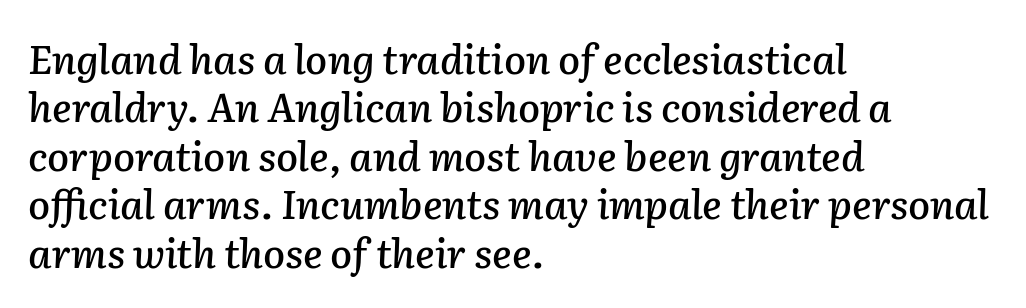
The image shows 40 px text type, italic (leaning right); set left-aligned, line spacing 1.21x, normal letter spacing, not underlined; low stroke contrast and a medium x-height.
